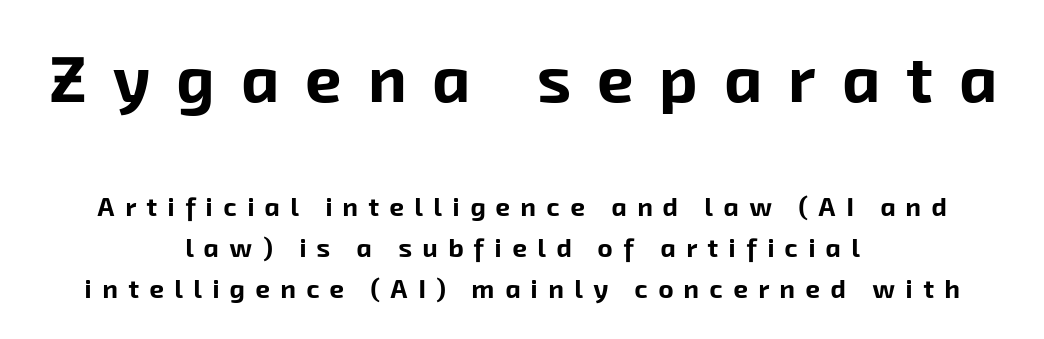
Q: Is the text bold? A: Yes.
Q: Is the typeface a serif or a sans-serif typeface? A: Sans-serif.
Q: Is the text underlined? A: No.
Q: How is the paragraph aligned? A: Centered.
Q: Is the spacing between letters normal or unusually wide? A: Unusually wide.
Q: Is the spacing between lines tight, normal or loose? A: Normal.
Q: Which block of text is set in a larger size, the first (top) or the second (bottom)? A: The first (top) one.
Q: Width (condensed, normal, or wide)? A: Normal.
Q: Stroke contrast? A: Low.
Q: x-height? A: Medium.
Q: Monospaced? A: No.
